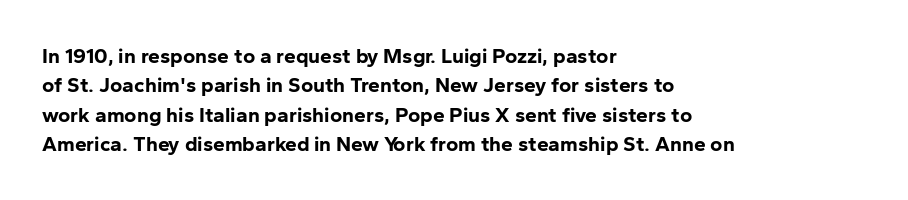
Q: Is the text bold? A: Yes.
Q: Is the text italic (slanted)? A: No, it is upright.
Q: Is the text underlined? A: No.
Q: How is the paragraph aligned? A: Left-aligned.
Q: Is the spacing between letters normal or unusually wide? A: Normal.
Q: Is the spacing between lines tight, normal or loose? A: Normal.
